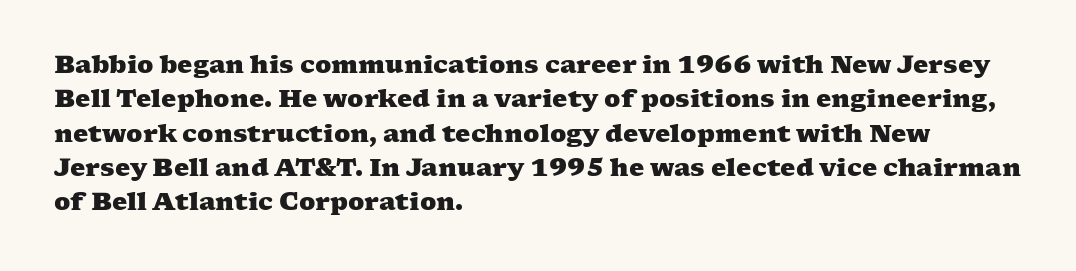
Q: Is the text bold? A: Yes.
Q: Is the text underlined? A: No.
Q: How is the paragraph aligned? A: Left-aligned.
Q: Is the spacing between letters normal or unusually wide? A: Normal.
Q: Is the spacing between lines tight, normal or loose? A: Normal.
